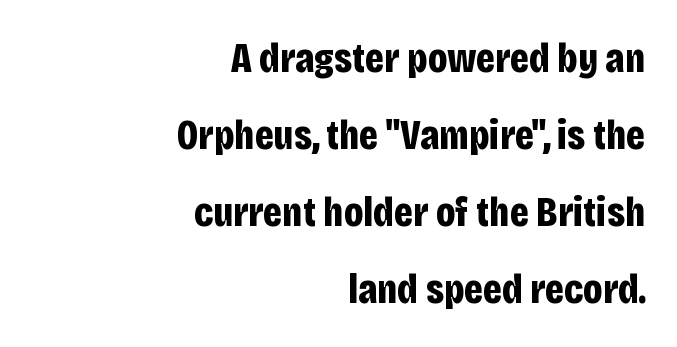
Q: Is the text bold? A: Yes.
Q: Is the text italic (slanted)? A: No, it is upright.
Q: Is the typeface a serif or a sans-serif typeface? A: Sans-serif.
Q: Is the text underlined? A: No.
Q: How is the paragraph aligned? A: Right-aligned.
Q: Is the spacing between letters normal or unusually wide? A: Normal.
Q: Width (condensed, normal, or wide)? A: Condensed.
Q: Stroke contrast? A: Low.
Q: x-height? A: Large.
Q: Monospaced? A: No.
